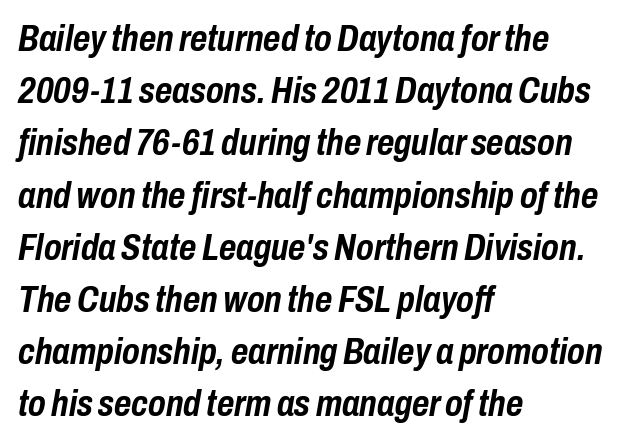
A student would call this left alignment; a typographer would say flush left, rag right. Do the characters align in a grid? No, the font is proportional. Rendered with sloped, italic letterforms. Strokes here are thick enough to call this a true bold. The designer left line spacing at the default.
